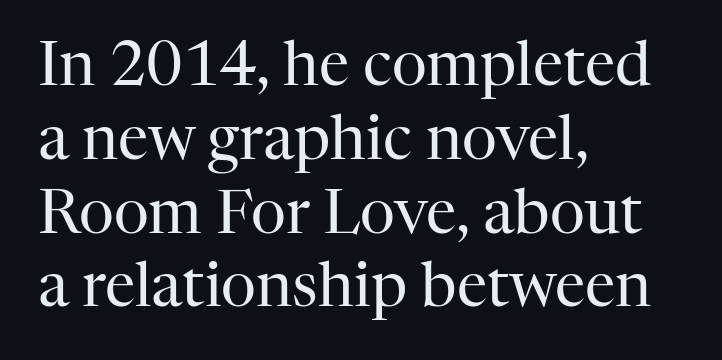
The letters look calm and open, with moderate or lighter stems. Left-aligned paragraph, ragged on the right. This is the regular roman posture of the typeface. Serif or sans? Serif — the stroke terminals have little feet. Characters follow at the spacing the type designer built in.
